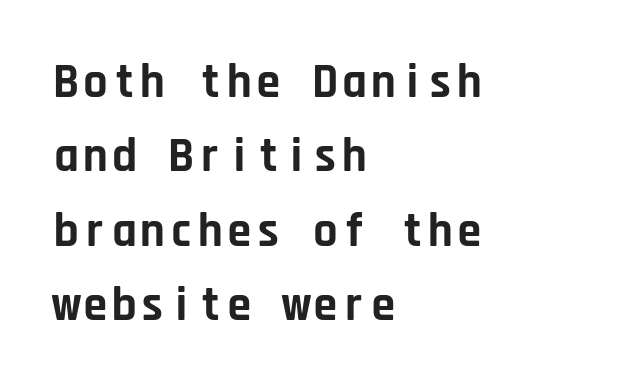
Any mark beneath the type? The region is blank. The passage shown is typed in a monospace face where columns stay perfectly aligned. In terms of letterform style, serifs are entirely absent. A typesetter would call this zero additional tracking. In terms of posture, this sample is upright. You'd pick this weight for a headline — it's a proper bold.
